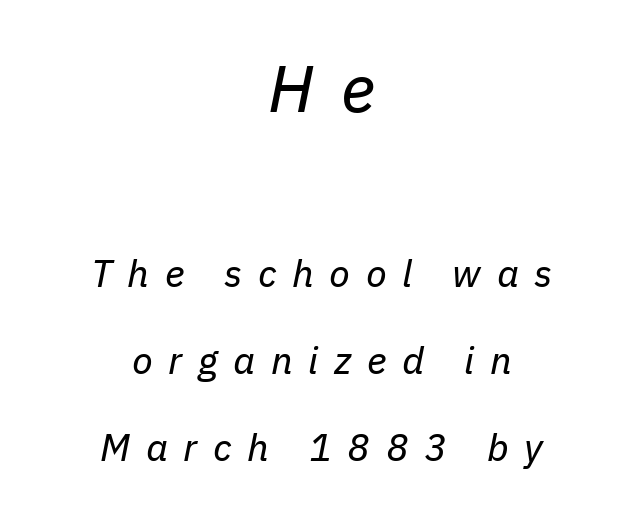
Q: Is the text bold? A: No.
Q: Is the text italic (slanted)? A: Yes, it leans right by about 11 degrees.
Q: Is the text underlined? A: No.
Q: How is the paragraph aligned? A: Centered.
Q: Is the spacing between letters normal or unusually wide? A: Unusually wide.
Q: Is the spacing between lines tight, normal or loose? A: Loose.
Q: Which block of text is set in a larger size, the first (top) or the second (bottom)? A: The first (top) one.
Q: Width (condensed, normal, or wide)? A: Normal.
Q: Stroke contrast? A: Low.
Q: x-height? A: Medium.
Q: Monospaced? A: No.
